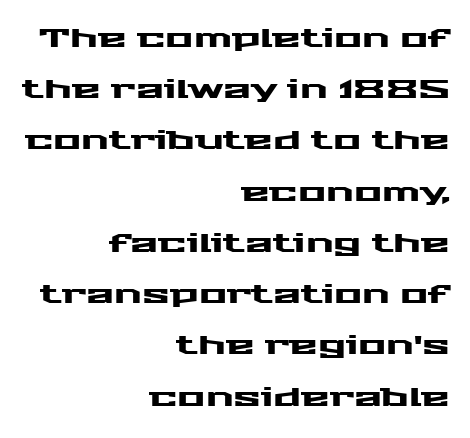
The image shows 26 px text type, upright; set right-aligned, loose line spacing (1.97x), normal letter spacing, not underlined.
